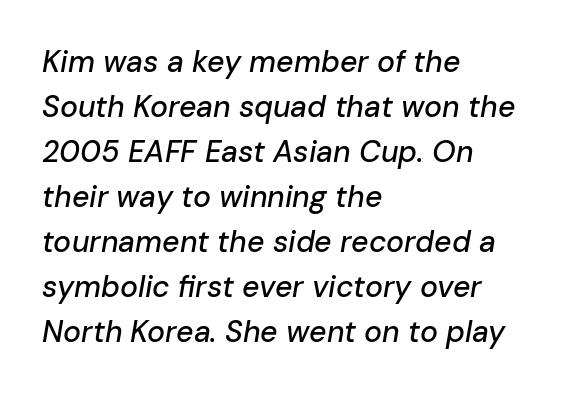
The image shows 30 px text type, italic (leaning right); set left-aligned, normal line spacing (1.5x), normal letter spacing, not underlined; low stroke contrast and a medium x-height.
